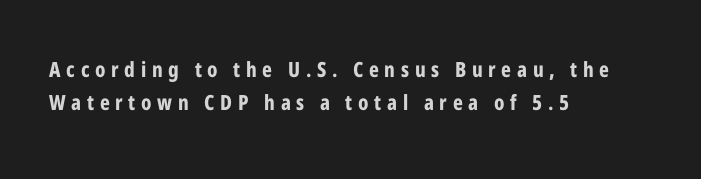
Plain, unruled lines of type. The passage shown stacks its lines at a standard gap. The font's upright variant was chosen for this text. Visually the block forms a straight wall on the left and a jagged coastline on the right. Stroke thickness is high; the sample reads as a true bold.
